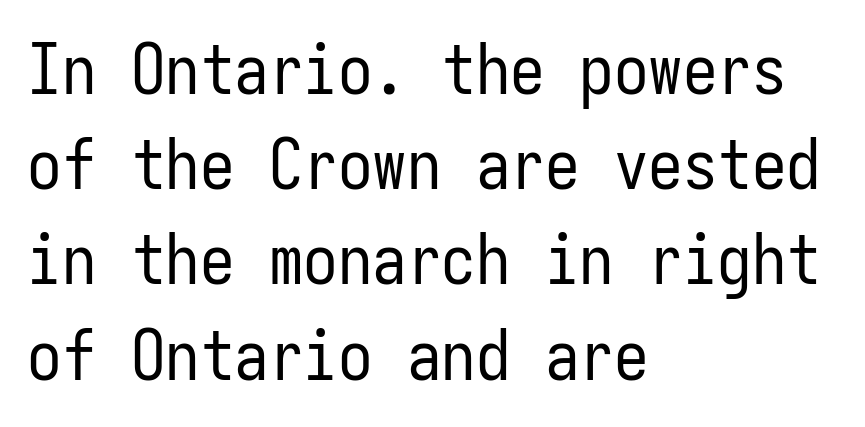
{"serif": "no", "italic": "no", "bold": "no", "weight": "regular", "width": "condensed", "stroke_contrast": "low", "x_height": "medium", "monospaced": "yes", "underline": "no", "align": "left", "line_spacing": "normal", "line_spacing_ratio": 1.38, "letter_spacing": "normal", "letter_spacing_em": 0.0, "glyph_px": 69}
